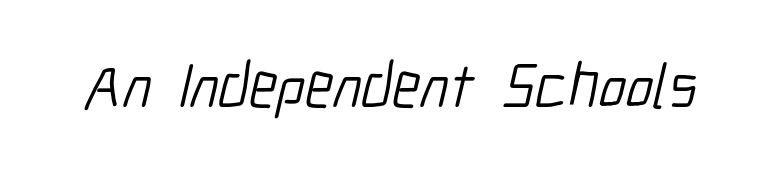
{"serif": "no", "bold": "no", "weight": "light", "width": "condensed", "stroke_contrast": "low", "x_height": "medium", "monospaced": "no", "underline": "no", "letter_spacing": "normal", "letter_spacing_em": 0.0, "glyph_px": 64}
